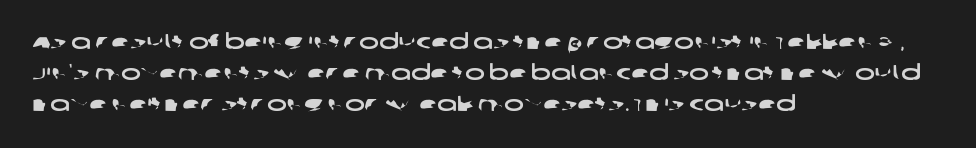
{"underline": "no", "align": "left", "line_spacing": "normal", "line_spacing_ratio": 1.47, "letter_spacing": "normal", "letter_spacing_em": 0.0, "glyph_px": 21}
